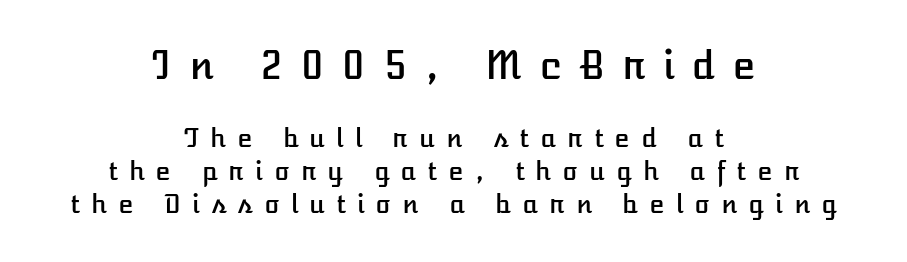
Q: Is the text italic (slanted)? A: No, it is upright.
Q: Is the text underlined? A: No.
Q: How is the paragraph aligned? A: Centered.
Q: Is the spacing between letters normal or unusually wide? A: Unusually wide.
Q: Is the spacing between lines tight, normal or loose? A: Normal.
Q: Which block of text is set in a larger size, the first (top) or the second (bottom)? A: The first (top) one.
Q: Width (condensed, normal, or wide)? A: Normal.
Q: Stroke contrast? A: Low.
Q: x-height? A: Medium.
Q: Monospaced? A: No.
